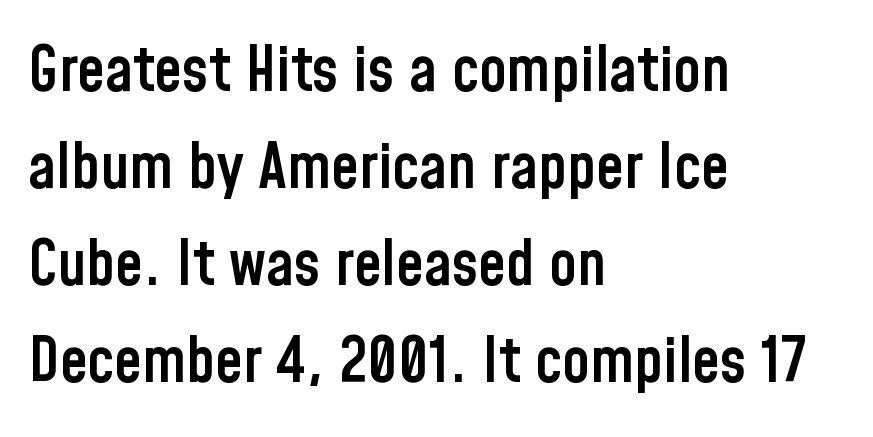
The image shows 63 px semibold, condensed sans-serif type, upright; set left-aligned, normal line spacing (1.54x), normal letter spacing, not underlined; low stroke contrast and a medium x-height.
